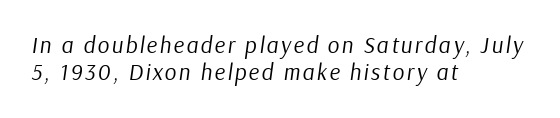
The image shows 23 px text type, italic (leaning right); set left-aligned, line spacing 1.18x, not underlined.
